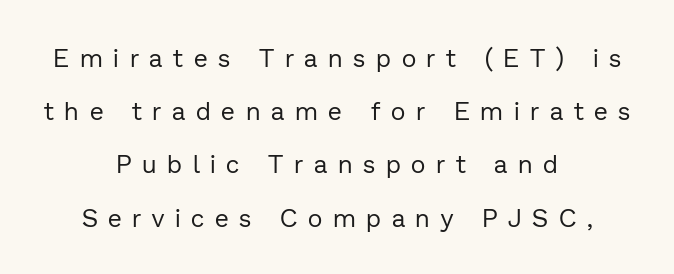
The image shows 25 px text type, upright; set centered, loose line spacing (2.13x), unusually wide letter spacing (+0.43 em), not underlined.
